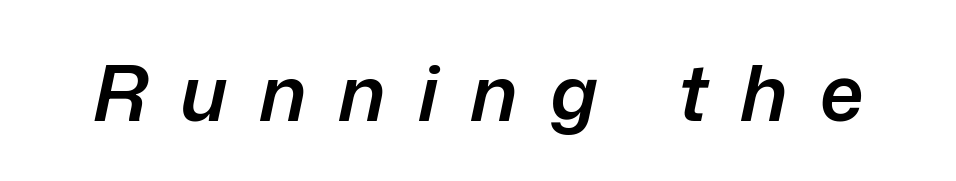
No word sits above an underline. Moderately thickened strokes mark this as semibold type. Here the designer chose a conventional face with non-uniform glyph widths. This rendering widens character spacing well past its baseline value. Notice how the stems are inclined rather than vertical — that's the hallmark of italics.
